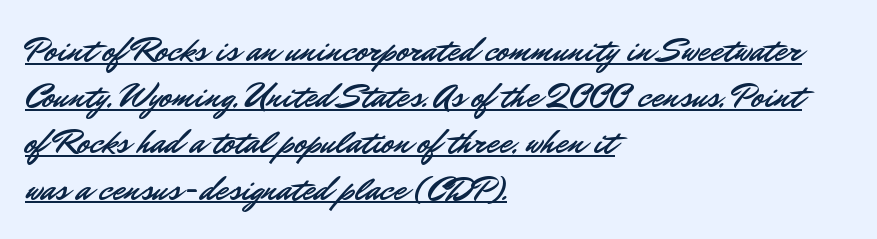
The image shows 35 px sans-serif type; set left-aligned, normal line spacing (1.32x), normal letter spacing, underlined; low stroke contrast and a small x-height.
